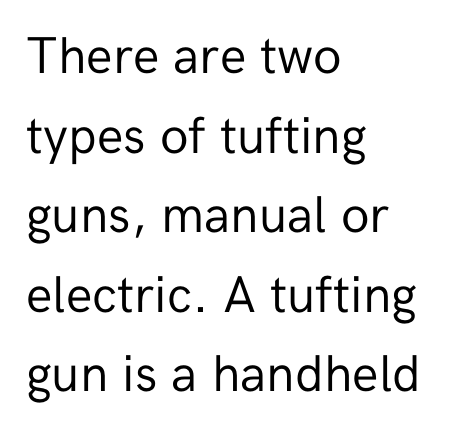
The image shows 52 px regular-weight sans-serif type, upright; set left-aligned, normal line spacing (1.53x), normal letter spacing, not underlined; low stroke contrast and a medium x-height.
